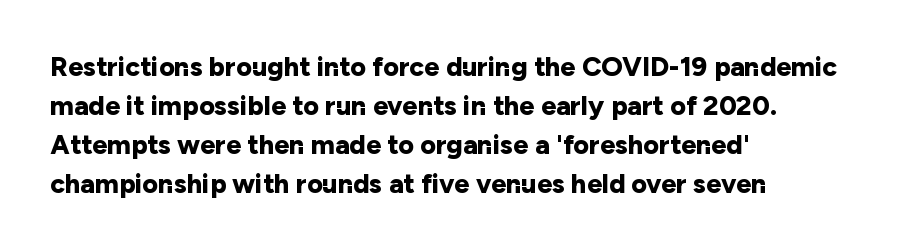
Q: Is the text bold? A: Yes.
Q: Is the text italic (slanted)? A: No, it is upright.
Q: Is the text underlined? A: No.
Q: How is the paragraph aligned? A: Left-aligned.
Q: Is the spacing between letters normal or unusually wide? A: Normal.
Q: Is the spacing between lines tight, normal or loose? A: Normal.
